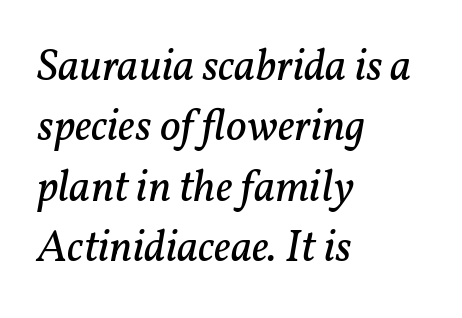
{"serif": "yes", "italic": "yes", "lean": "right", "slant_degrees": 11, "bold": "no", "weight": "regular", "width": "normal", "stroke_contrast": "low", "x_height": "medium", "monospaced": "no", "underline": "no", "align": "left", "line_spacing": "normal", "line_spacing_ratio": 1.34, "letter_spacing": "normal", "letter_spacing_em": 0.0, "glyph_px": 45}
